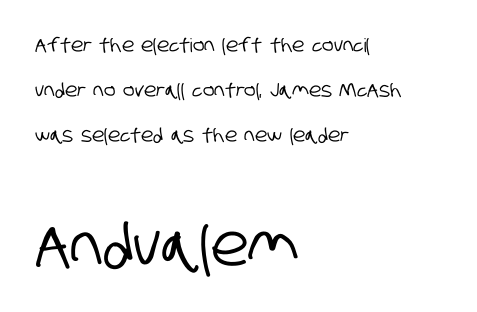
This sample uses a sans-serif face. A typesetter would call this zero additional tracking. Line spacing here is loose. The words here are not underlined. Does the bottom block carry the larger type? Yes, it does. The face used here is proportionally spaced, like ordinary book or web type.
